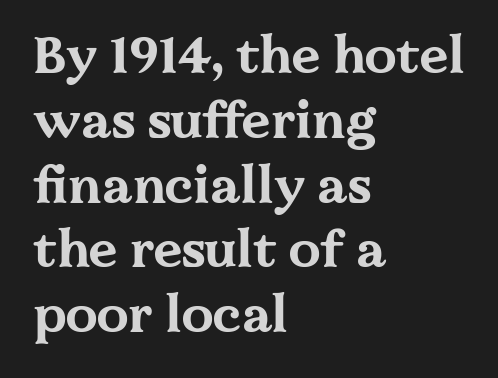
Q: Is the text bold? A: Yes.
Q: Is the text italic (slanted)? A: No, it is upright.
Q: Is the typeface a serif or a sans-serif typeface? A: Serif.
Q: Is the text underlined? A: No.
Q: How is the paragraph aligned? A: Left-aligned.
Q: Is the spacing between letters normal or unusually wide? A: Normal.
Q: Is the spacing between lines tight, normal or loose? A: Normal.
Q: Width (condensed, normal, or wide)? A: Wide.
Q: Stroke contrast? A: Medium.
Q: x-height? A: Medium.
Q: Monospaced? A: No.
